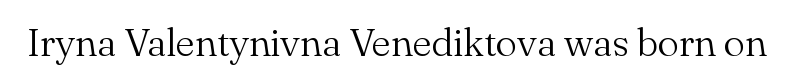
{"serif": "yes", "italic": "no", "bold": "no", "weight": "light", "width": "normal", "stroke_contrast": "medium", "x_height": "small", "monospaced": "no", "underline": "no", "letter_spacing": "normal", "letter_spacing_em": 0.0, "glyph_px": 40}
